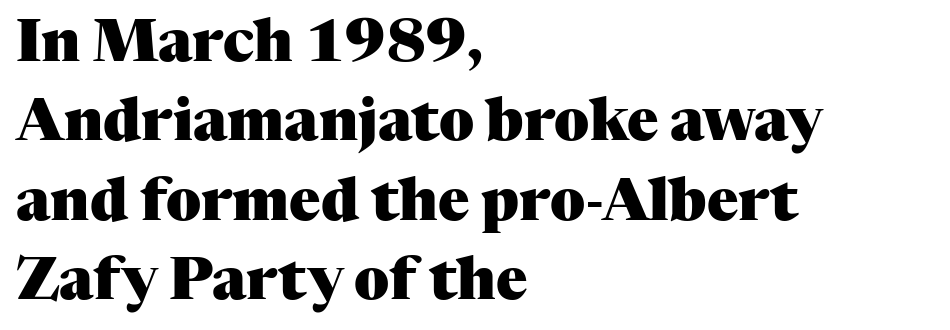
Note the varied advance widths — an 'i' is clearly narrower than an 'm'. This rendering features lettering with no underline. Line starts are locked; line ends wander. Honestly, the letter spacing is just normal — you wouldn't notice it. This rendering employs a face with finishing strokes, i.e., a serif.
